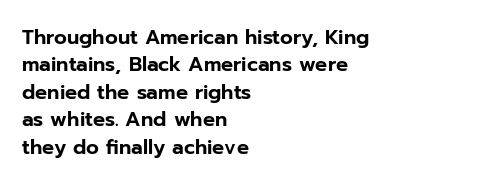
Q: Is the text italic (slanted)? A: No, it is upright.
Q: Is the text underlined? A: No.
Q: How is the paragraph aligned? A: Left-aligned.
Q: Is the spacing between letters normal or unusually wide? A: Normal.
Q: Is the spacing between lines tight, normal or loose? A: Normal.
